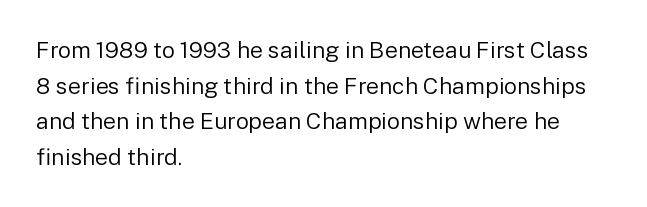
{"italic": "no", "bold": "no", "underline": "no", "align": "left", "line_spacing": "normal", "line_spacing_ratio": 1.55, "letter_spacing": "normal", "letter_spacing_em": 0.0, "glyph_px": 23}
